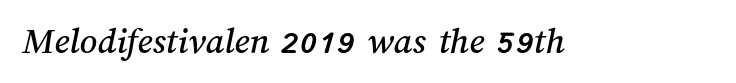
Any mark beneath the type? The region is blank. The letters sit at their default tracking, neither squeezed nor spread. The rendering uses natural spacing where letterforms have individual widths.
